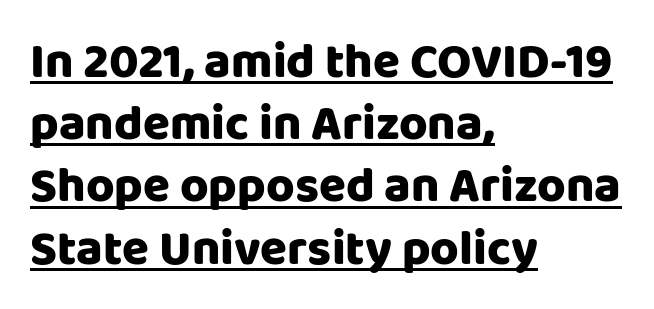
{"serif": "no", "italic": "no", "width": "normal", "stroke_contrast": "low", "x_height": "large", "monospaced": "no", "underline": "yes", "align": "left", "line_spacing": "normal", "line_spacing_ratio": 1.27, "letter_spacing": "normal", "letter_spacing_em": 0.0, "glyph_px": 49}
